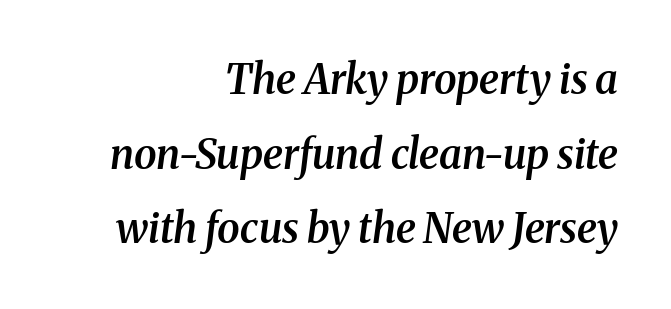
{"serif": "yes", "italic": "yes", "lean": "right", "slant_degrees": 8, "bold": "semi", "weight": "semibold", "width": "normal", "stroke_contrast": "medium", "x_height": "medium", "monospaced": "no", "underline": "no", "align": "right", "line_spacing_ratio": 1.82, "letter_spacing": "normal", "letter_spacing_em": 0.0, "glyph_px": 41}
